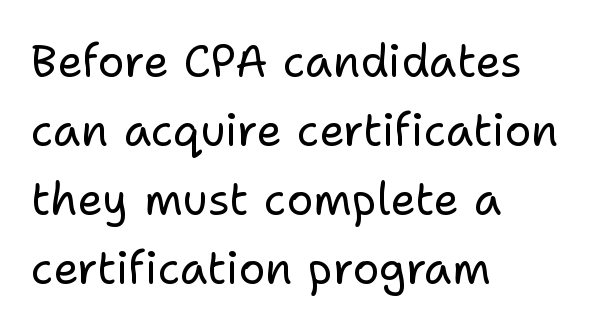
The image shows 45 px regular-weight sans-serif type, upright; set left-aligned, normal line spacing (1.53x), normal letter spacing, not underlined; low stroke contrast and a medium x-height.
